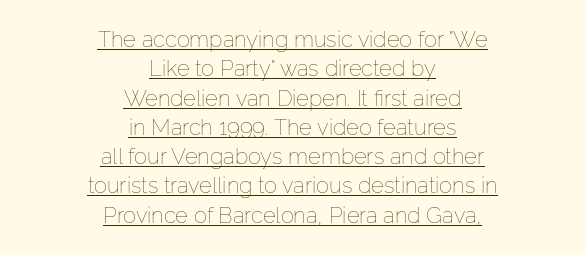
The image shows 22 px text type, upright; set centered, normal line spacing (1.33x), normal letter spacing, underlined.
